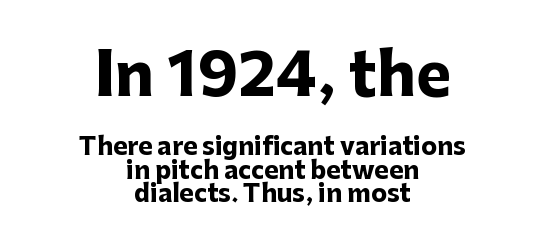
Q: Is the text bold? A: Yes.
Q: Is the text italic (slanted)? A: No, it is upright.
Q: Is the typeface a serif or a sans-serif typeface? A: Sans-serif.
Q: Is the text underlined? A: No.
Q: How is the paragraph aligned? A: Centered.
Q: Is the spacing between letters normal or unusually wide? A: Normal.
Q: Is the spacing between lines tight, normal or loose? A: Tight.
Q: Which block of text is set in a larger size, the first (top) or the second (bottom)? A: The first (top) one.
Q: Width (condensed, normal, or wide)? A: Normal.
Q: Stroke contrast? A: Low.
Q: x-height? A: Medium.
Q: Monospaced? A: No.
